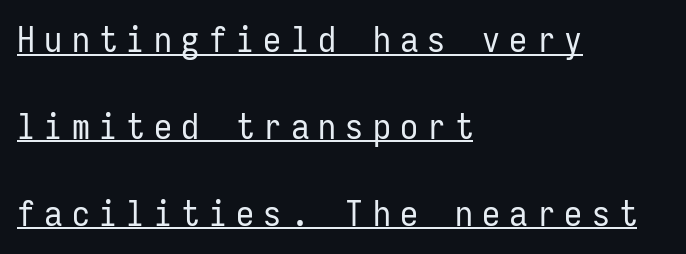
Font category for this specimen: sans-serif. The passage shown is typed in a monospace face where columns stay perfectly aligned. This is not heavy type; no bold has been used. Notice how a bar underscores the lettering throughout. Horizontally, the lines are justified to the leading edge only.
